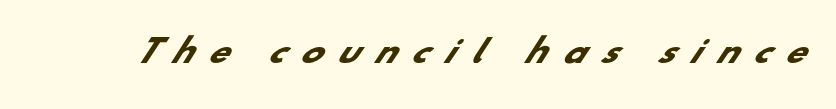
The image shows 32 px heavy sans-serif type; set unusually wide letter spacing (+0.5 em), not underlined; low stroke contrast and a small x-height.
